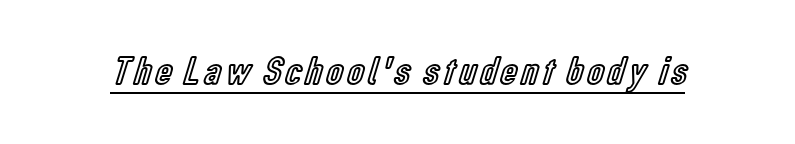
The face used here is proportionally spaced, like ordinary book or web type. Honestly, the underline is the first thing you notice here.
